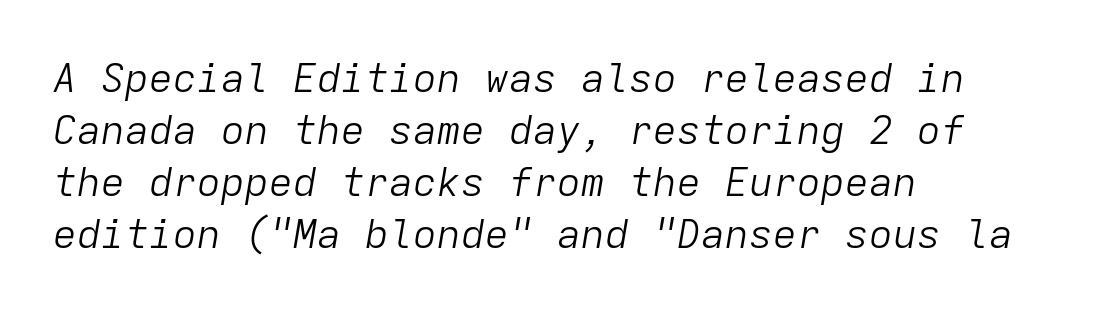
Q: Is the text bold? A: No.
Q: Is the text italic (slanted)? A: Yes, it leans right by about 9 degrees.
Q: Is the text underlined? A: No.
Q: How is the paragraph aligned? A: Left-aligned.
Q: Is the spacing between letters normal or unusually wide? A: Normal.
Q: Is the spacing between lines tight, normal or loose? A: Normal.
Q: Width (condensed, normal, or wide)? A: Normal.
Q: Stroke contrast? A: Low.
Q: x-height? A: Medium.
Q: Monospaced? A: Yes.
